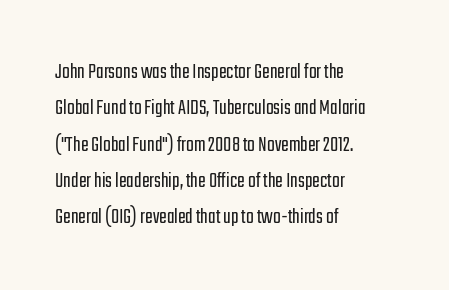
{"italic": "no", "bold": "no", "underline": "no", "align": "left", "line_spacing": "normal", "line_spacing_ratio": 1.58, "letter_spacing": "normal", "letter_spacing_em": 0.0, "glyph_px": 23}
